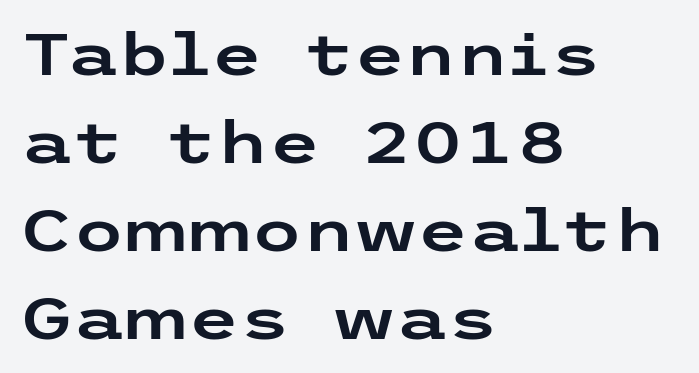
The type sits square on the baseline with zero lean. You could call the tracking neutral — neither tight nor loose. Quick note: underline off. The face used here is a sans, in the tradition of grotesques and geometrics. Successive baselines arrive at the customary interval. The compositor pushed each line to the left boundary.
